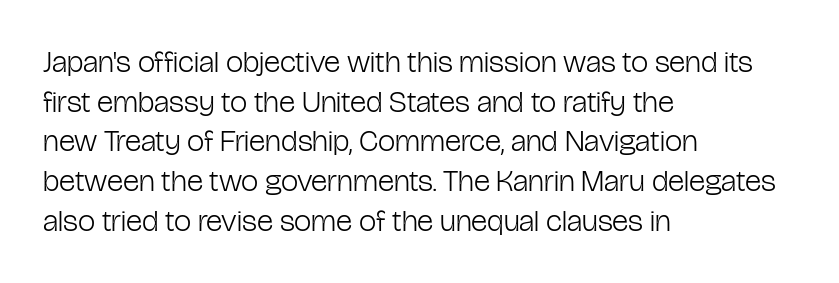
{"serif": "no", "italic": "no", "bold": "no", "weight": "light", "width": "condensed", "stroke_contrast": "low", "x_height": "medium", "monospaced": "no", "underline": "no", "align": "left", "line_spacing": "normal", "line_spacing_ratio": 1.28, "letter_spacing": "normal", "letter_spacing_em": 0.0, "glyph_px": 31}
